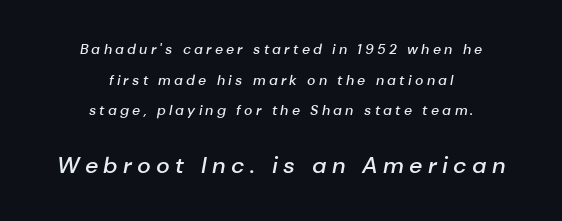
The image shows 23 px text type, italic (leaning right); set centered, loose line spacing (2.18x), unusually wide letter spacing (+0.23 em), not underlined; the second (bottom) block is 1.64x larger.
